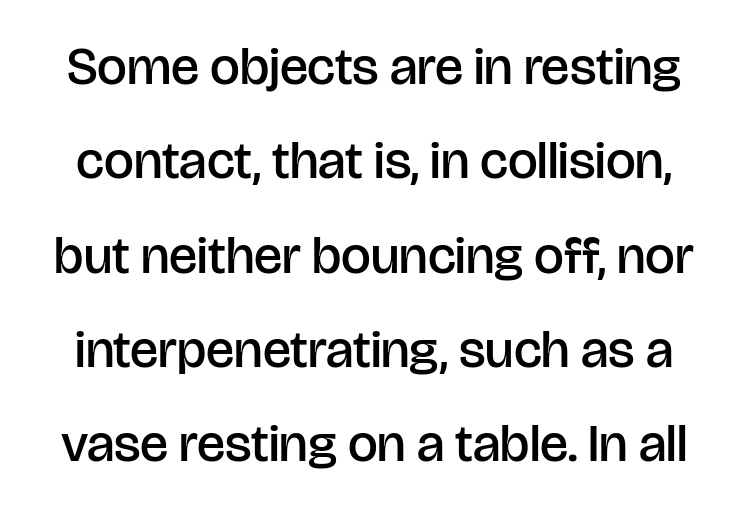
This rendering leaves character spacing at its baseline value. Slightly chunky letters — semibold, I'd say, not full bold. Any mark beneath the type? The region is blank. Here the designer chose a conventional face with non-uniform glyph widths. Does the type have serifs? No, each stem ends abruptly. Posture: straight, roman, zero tilt.
